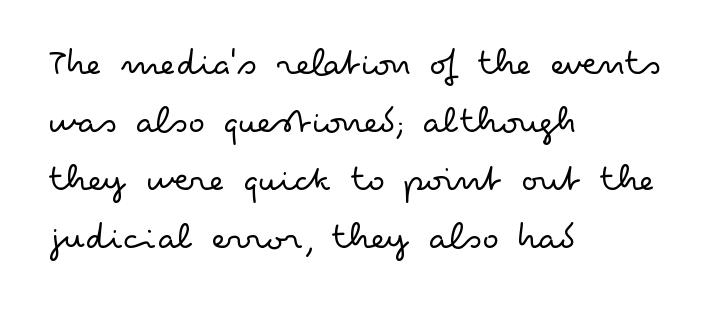
Weight: in the light-to-regular range. Spacing verdict: proportional, widths tailored to each character. Quick note: interline space is typical. Leftover space on each line is placed entirely after the last word.
